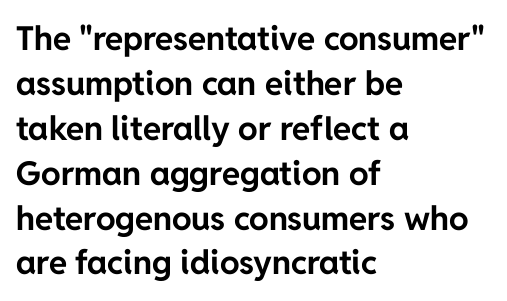
Q: Is the text bold? A: Yes.
Q: Is the text italic (slanted)? A: No, it is upright.
Q: Is the typeface a serif or a sans-serif typeface? A: Sans-serif.
Q: Is the text underlined? A: No.
Q: How is the paragraph aligned? A: Left-aligned.
Q: Is the spacing between letters normal or unusually wide? A: Normal.
Q: Is the spacing between lines tight, normal or loose? A: Normal.
Q: Width (condensed, normal, or wide)? A: Normal.
Q: Stroke contrast? A: Low.
Q: x-height? A: Medium.
Q: Monospaced? A: No.
